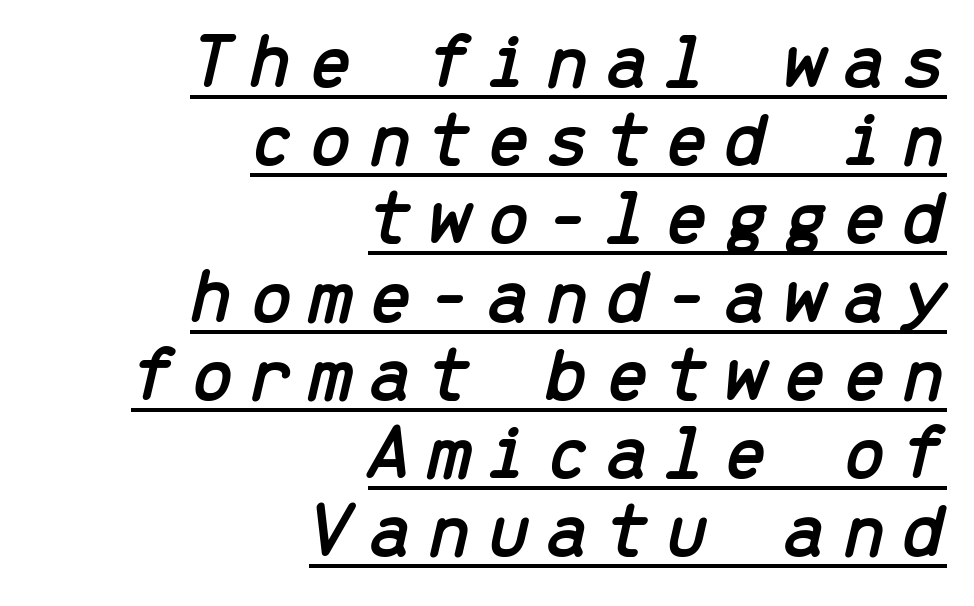
Q: Is the text italic (slanted)? A: Yes, it leans right by about 13 degrees.
Q: Is the text underlined? A: Yes.
Q: How is the paragraph aligned? A: Right-aligned.
Q: Is the spacing between lines tight, normal or loose? A: Tight.
Q: Width (condensed, normal, or wide)? A: Normal.
Q: Stroke contrast? A: Low.
Q: x-height? A: Medium.
Q: Monospaced? A: Yes.
